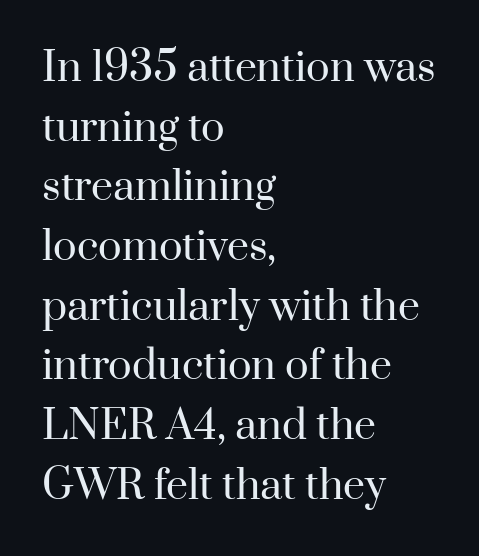
Q: Is the text bold? A: No.
Q: Is the text italic (slanted)? A: No, it is upright.
Q: Is the typeface a serif or a sans-serif typeface? A: Serif.
Q: Is the text underlined? A: No.
Q: How is the paragraph aligned? A: Left-aligned.
Q: Is the spacing between letters normal or unusually wide? A: Normal.
Q: Is the spacing between lines tight, normal or loose? A: Normal.
Q: Width (condensed, normal, or wide)? A: Normal.
Q: Stroke contrast? A: High.
Q: x-height? A: Small.
Q: Monospaced? A: No.
